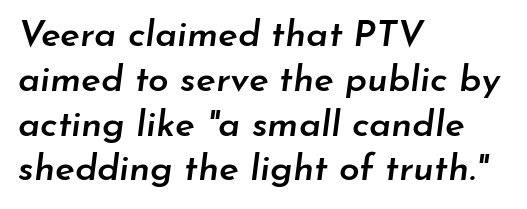
Q: Is the text bold? A: Semi-bold.
Q: Is the text italic (slanted)? A: Yes, it leans right by about 7 degrees.
Q: Is the text underlined? A: No.
Q: How is the paragraph aligned? A: Left-aligned.
Q: Is the spacing between letters normal or unusually wide? A: Normal.
Q: Width (condensed, normal, or wide)? A: Normal.
Q: Stroke contrast? A: Low.
Q: x-height? A: Small.
Q: Monospaced? A: No.
